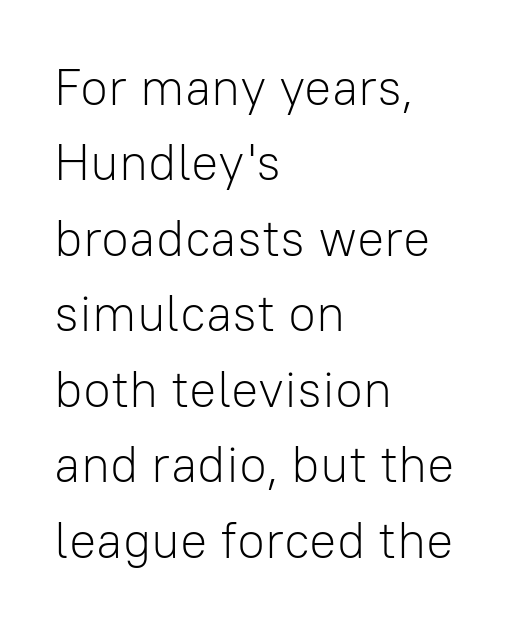
Q: Is the text bold? A: No.
Q: Is the text italic (slanted)? A: No, it is upright.
Q: Is the typeface a serif or a sans-serif typeface? A: Sans-serif.
Q: Is the text underlined? A: No.
Q: How is the paragraph aligned? A: Left-aligned.
Q: Is the spacing between letters normal or unusually wide? A: Normal.
Q: Is the spacing between lines tight, normal or loose? A: Normal.
Q: Width (condensed, normal, or wide)? A: Normal.
Q: Stroke contrast? A: Low.
Q: x-height? A: Medium.
Q: Monospaced? A: No.
